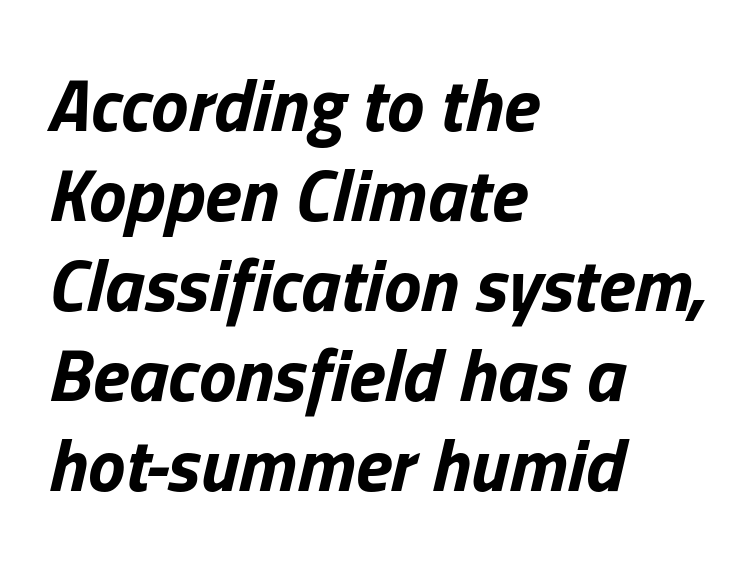
The image shows 75 px bold type, italic (leaning right); set left-aligned, line spacing 1.2x, normal letter spacing, not underlined; low stroke contrast and a medium x-height.
